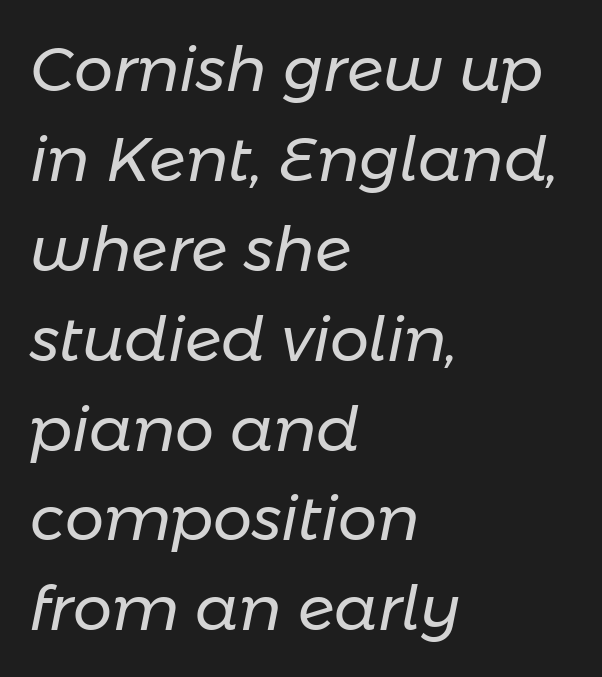
This block has exactly the height ordinary leading produces. The rag falls on the right side of this text block. You can tell it's italic because the verticals aren't actually vertical. Only glyphs here, with clear space below each row. The weight tops out at a normal text grade. Between one letter and the next there's only the usual sliver of space.
